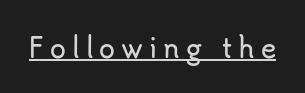
The image shows 26 px text type, upright; set unusually wide letter spacing (+0.23 em), underlined.
